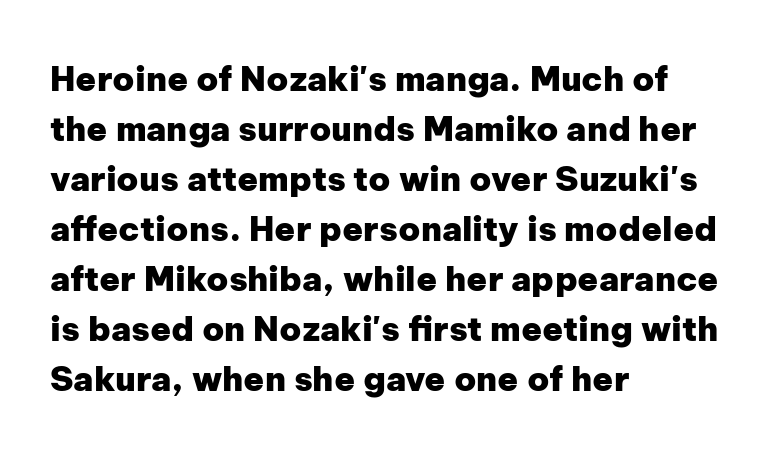
The image shows 34 px heavy sans-serif type, upright; set left-aligned, normal line spacing (1.47x), normal letter spacing, not underlined; low stroke contrast and a medium x-height.
